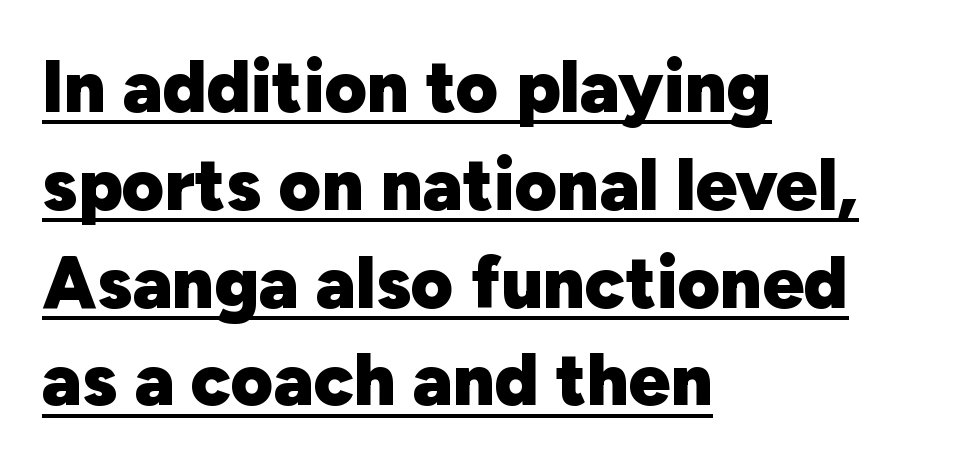
Set as a true bold cut, around the 700 mark. Has an underline been added? It has. Casual observation: everything's shoved over to the left. Each letter's strokes conclude bluntly, with no projecting serifs. The vertical gap from one line to the next is medium.
